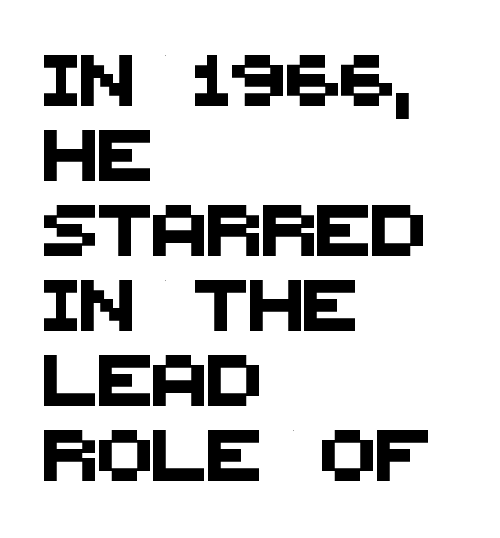
The image shows 51 px sans-serif type; set left-aligned, normal line spacing (1.47x), normal letter spacing, not underlined; medium stroke contrast and a large x-height.
